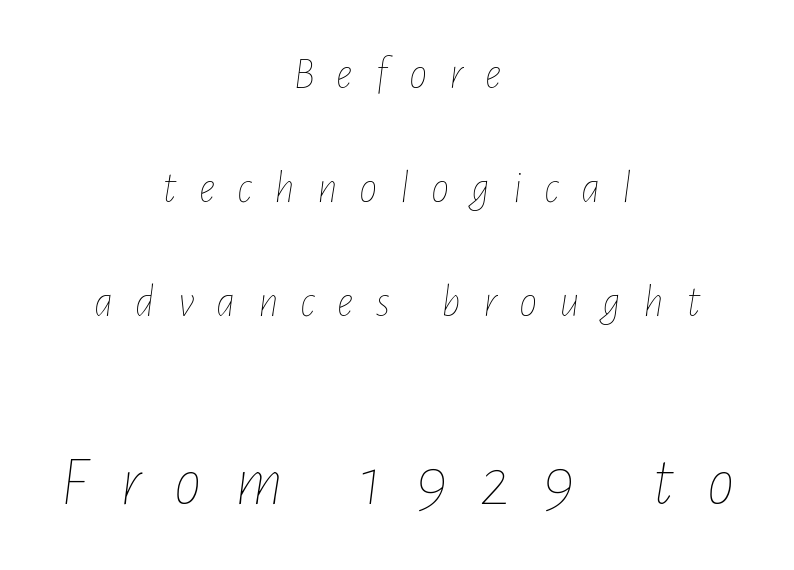
The image shows 69 px thin, condensed type, italic (leaning right); set centered, loose line spacing (2.48x), unusually wide letter spacing (+0.48 em), not underlined; the second (bottom) block is 1.5x larger; low stroke contrast and a medium x-height.
